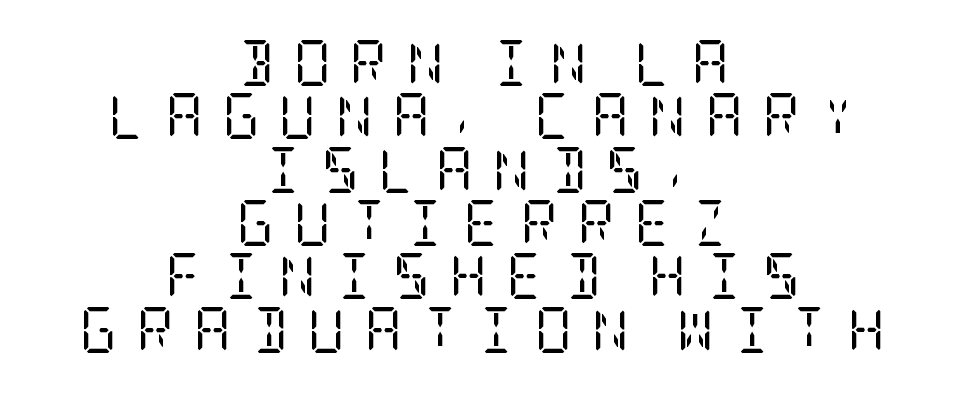
The image shows 46 px regular-weight, condensed serif type, upright; set centered, line spacing 1.16x, unusually wide letter spacing (+0.42 em), not underlined; low stroke contrast and a large x-height.
